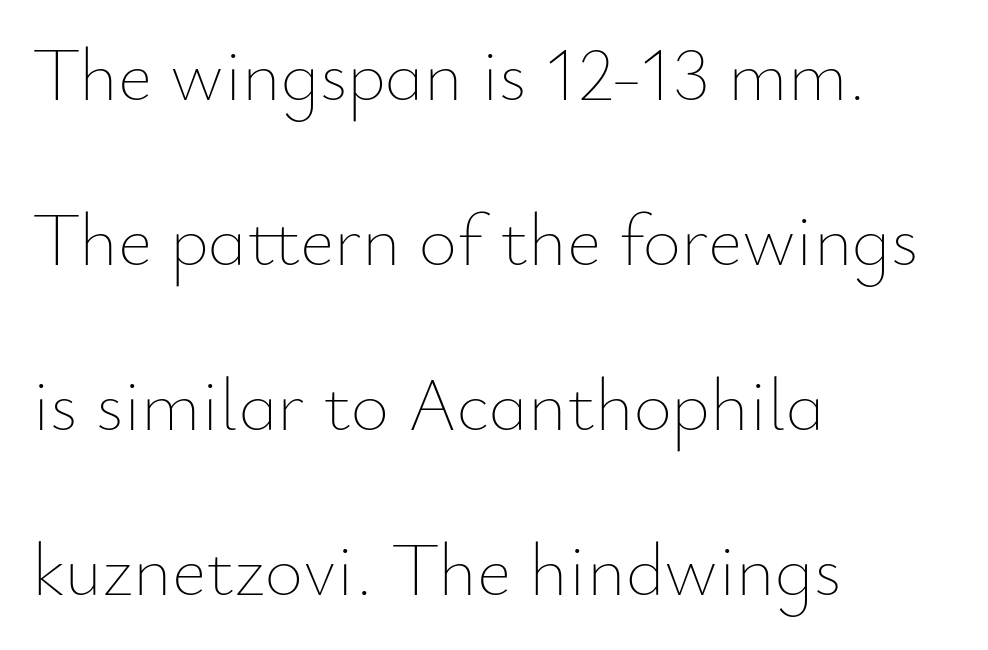
The face used here is proportionally spaced, like ordinary book or web type. The text block is weighted toward the left margin, trailing off unevenly rightward. The foot of each line stays bare and open. Nothing heavy about these letters — not bold at all.
